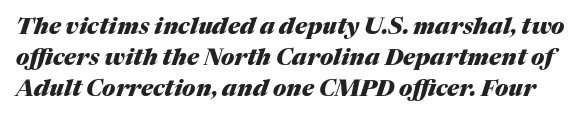
Does the lettering tilt? It does — this is italic. Tracking here is standard; glyphs follow each other at the usual distance. The face used here has the dense, thick strokes of a bold. Check the space under the baseline: it is left empty.
